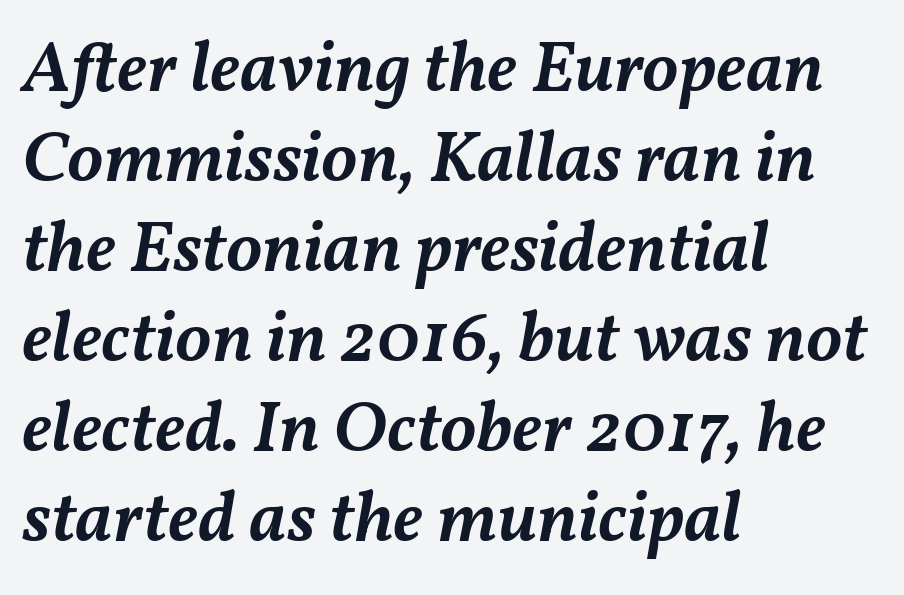
Q: Is the text bold? A: Semi-bold.
Q: Is the text italic (slanted)? A: Yes, it leans right by about 11 degrees.
Q: Is the text underlined? A: No.
Q: How is the paragraph aligned? A: Left-aligned.
Q: Is the spacing between letters normal or unusually wide? A: Normal.
Q: Is the spacing between lines tight, normal or loose? A: Normal.
Q: Width (condensed, normal, or wide)? A: Normal.
Q: Stroke contrast? A: Medium.
Q: x-height? A: Medium.
Q: Monospaced? A: No.
